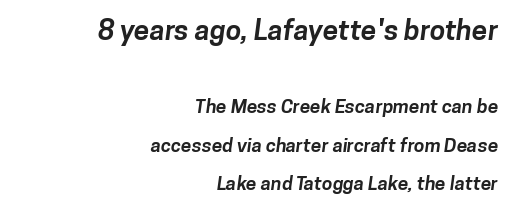
This sample uses a sans-serif face. The passage shown is emphatically bold. Compare the two chunks: the upper has the greater cap height. Rows of type keep a wide berth in the vertical direction. The typesetter chose a ragged-left arrangement here. The rendering uses natural spacing where letterforms have individual widths.
